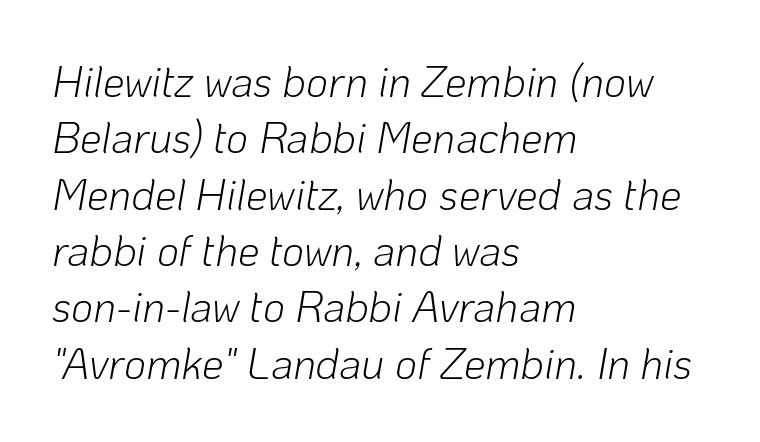
The passage shown is not bold in any degree. The face used here is proportionally spaced, like ordinary book or web type. Baseline-to-baseline distance is the conventional proportion of letter height. In terms of letterspacing, this is plain default setting. If you drew a ruler down the left edge, every line would touch it.
